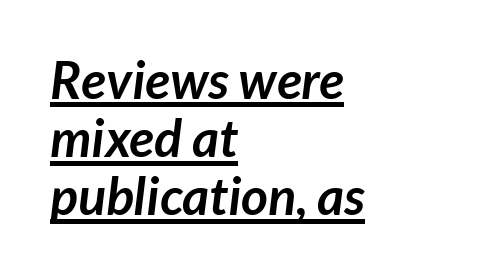
The image shows 52 px semibold sans-serif type; set left-aligned, tight line spacing (1.12x), normal letter spacing, underlined; low stroke contrast and a medium x-height.
